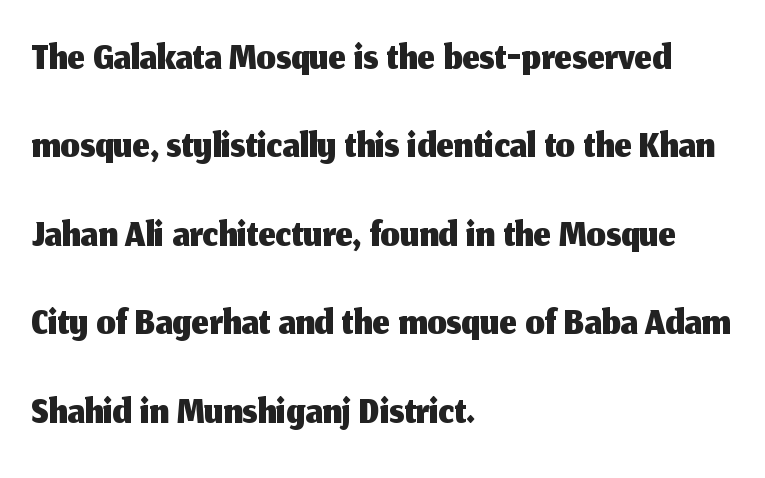
The image shows 61 px sans-serif type, upright; set left-aligned, normal line spacing (1.45x), normal letter spacing, not underlined; medium stroke contrast and a medium x-height.
